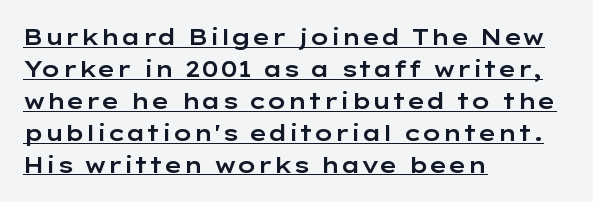
Q: Is the text italic (slanted)? A: No, it is upright.
Q: Is the text underlined? A: Yes.
Q: How is the paragraph aligned? A: Left-aligned.
Q: Is the spacing between letters normal or unusually wide? A: Normal.
Q: Is the spacing between lines tight, normal or loose? A: Normal.
